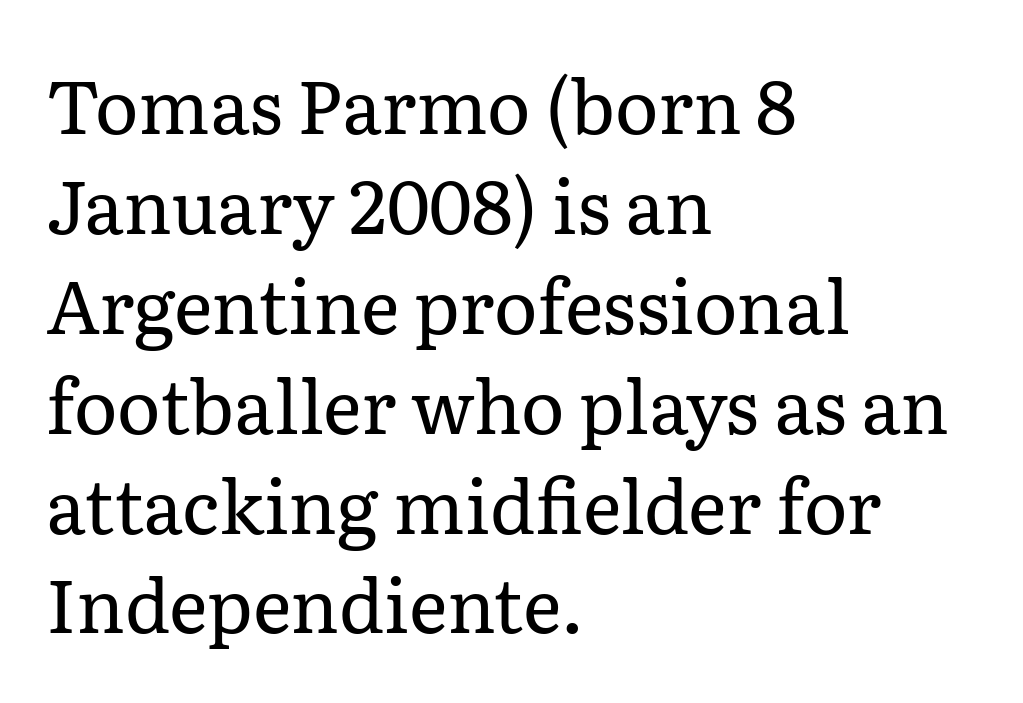
The lettering stays uniformly vertical, giving the passage a roman look. Letters have the restrained weight of plain body copy at most. In terms of leading, this rendering sits right in the middle. These lines are set flush left with a ragged right edge. You could call the tracking neutral — neither tight nor loose.
